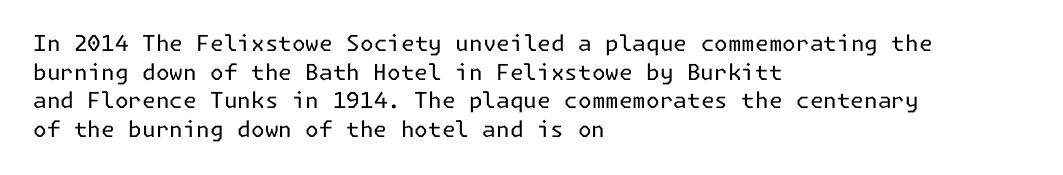
{"italic": "no", "bold": "no", "underline": "no", "align": "left", "line_spacing": "normal", "line_spacing_ratio": 1.3, "letter_spacing": "normal", "letter_spacing_em": 0.0, "glyph_px": 22}
